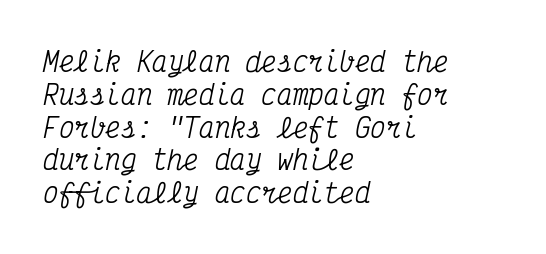
{"italic": "yes", "lean": "right", "slant_degrees": 12, "underline": "no", "align": "left", "line_spacing": "normal", "line_spacing_ratio": 1.26, "letter_spacing": "normal", "letter_spacing_em": 0.0, "glyph_px": 26}
